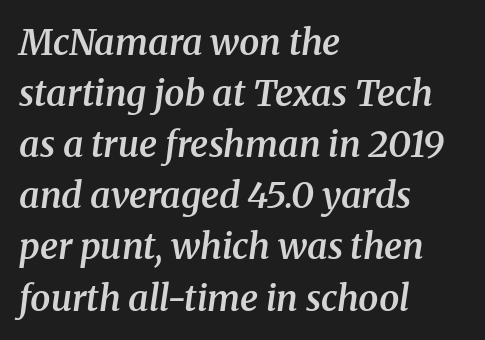
Line beginnings align vertically; line endings do not. Stroke terminals: seriffed. Words appear dense and cohesive because spacing is normal. When letters slant like this, we call the style italic. Proportional: the letters do not fall into vertical columns.
